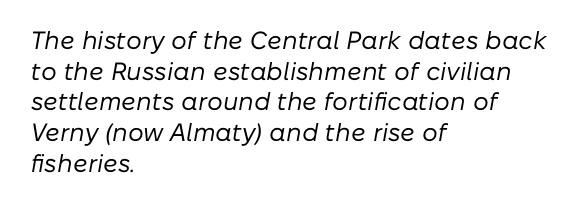
{"italic": "yes", "lean": "right", "slant_degrees": 10, "bold": "no", "underline": "no", "align": "left", "line_spacing_ratio": 1.23, "letter_spacing": "normal", "letter_spacing_em": 0.0, "glyph_px": 25}
